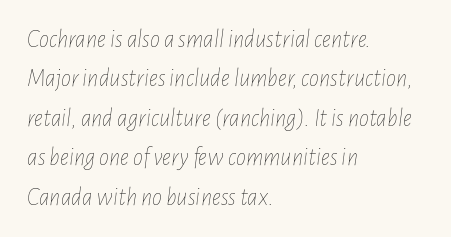
The glyphs are unaccompanied by any horizontal stroke below them. The passage shown stacks its lines at a standard gap. Left-aligned paragraph, ragged on the right. This is oblique type, the kind used for emphasis or titles. These lines keep a tight, regular rhythm from letter to letter. Bold? No — there's no thickening of the strokes.
